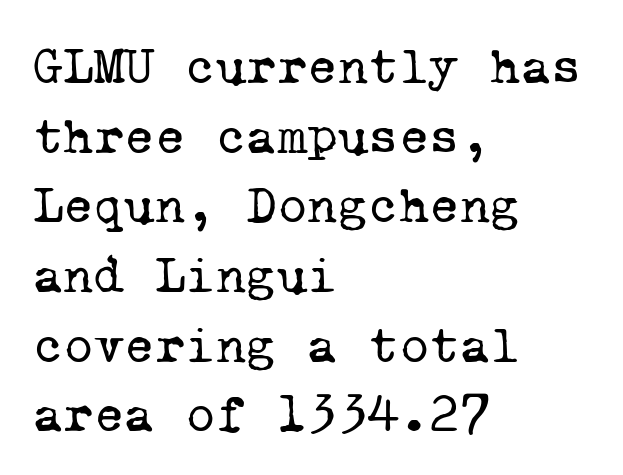
Q: Is the text bold? A: No.
Q: Is the typeface a serif or a sans-serif typeface? A: Serif.
Q: Is the text underlined? A: No.
Q: How is the paragraph aligned? A: Left-aligned.
Q: Is the spacing between letters normal or unusually wide? A: Normal.
Q: Is the spacing between lines tight, normal or loose? A: Normal.
Q: Width (condensed, normal, or wide)? A: Normal.
Q: Stroke contrast? A: Low.
Q: x-height? A: Medium.
Q: Monospaced? A: Yes.
